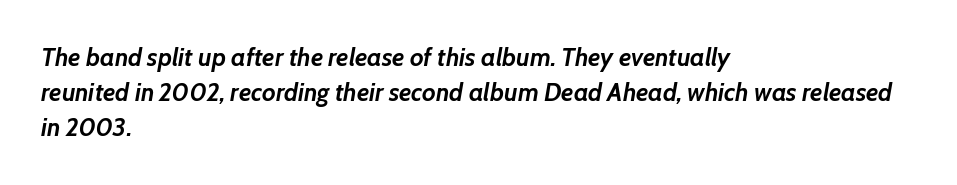
{"italic": "yes", "lean": "right", "slant_degrees": 7, "bold": "yes", "underline": "no", "align": "left", "line_spacing": "normal", "line_spacing_ratio": 1.41, "letter_spacing": "normal", "letter_spacing_em": 0.0, "glyph_px": 25}
